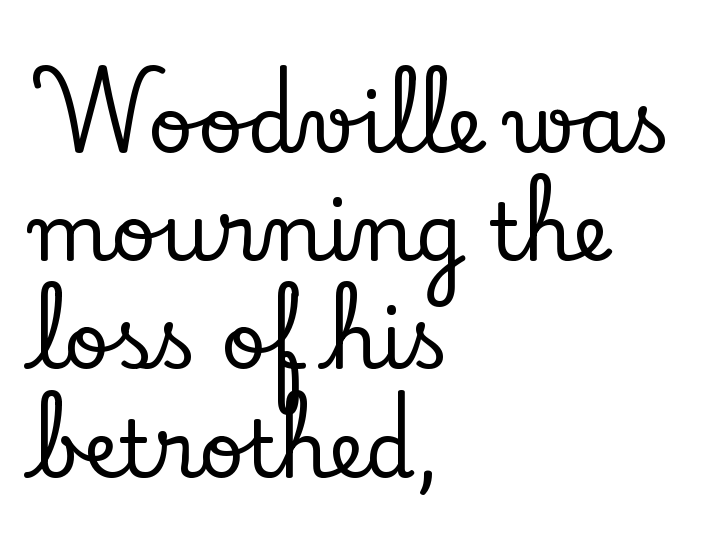
These lines are set flush left with a ragged right edge. Does extra space separate the letters? No, they use regular spacing. No italicization has been applied; the sample stays upright. Honestly, there is no underline to notice here at all.
